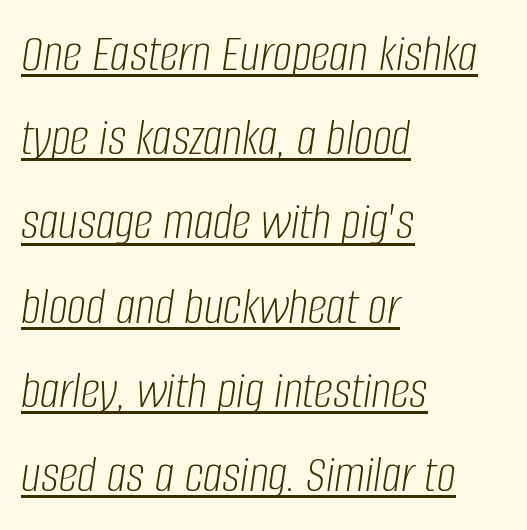
Q: Is the text bold? A: No.
Q: Is the text italic (slanted)? A: Yes, it leans right by about 8 degrees.
Q: Is the text underlined? A: Yes.
Q: How is the paragraph aligned? A: Left-aligned.
Q: Is the spacing between letters normal or unusually wide? A: Normal.
Q: Is the spacing between lines tight, normal or loose? A: Normal.
Q: Width (condensed, normal, or wide)? A: Condensed.
Q: Stroke contrast? A: Low.
Q: x-height? A: Large.
Q: Monospaced? A: No.
